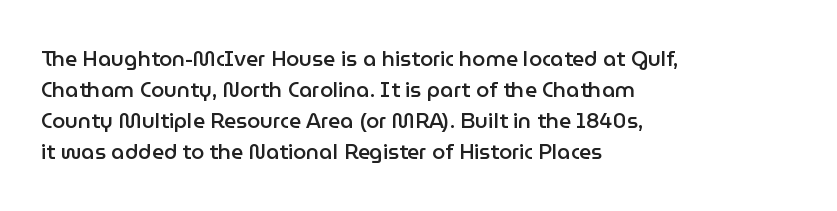
Q: Is the text bold? A: Semi-bold.
Q: Is the text italic (slanted)? A: No, it is upright.
Q: Is the text underlined? A: No.
Q: How is the paragraph aligned? A: Left-aligned.
Q: Is the spacing between letters normal or unusually wide? A: Normal.
Q: Is the spacing between lines tight, normal or loose? A: Normal.
